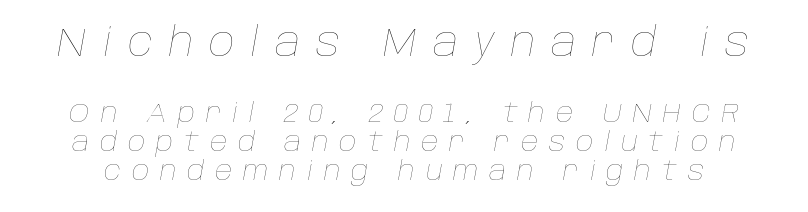
Q: Is the text bold? A: No.
Q: Is the text italic (slanted)? A: Yes, it leans right by about 10 degrees.
Q: Is the text underlined? A: No.
Q: Is the spacing between letters normal or unusually wide? A: Unusually wide.
Q: Is the spacing between lines tight, normal or loose? A: Tight.
Q: Which block of text is set in a larger size, the first (top) or the second (bottom)? A: The first (top) one.
Q: Width (condensed, normal, or wide)? A: Normal.
Q: Stroke contrast? A: Low.
Q: x-height? A: Large.
Q: Monospaced? A: No.
